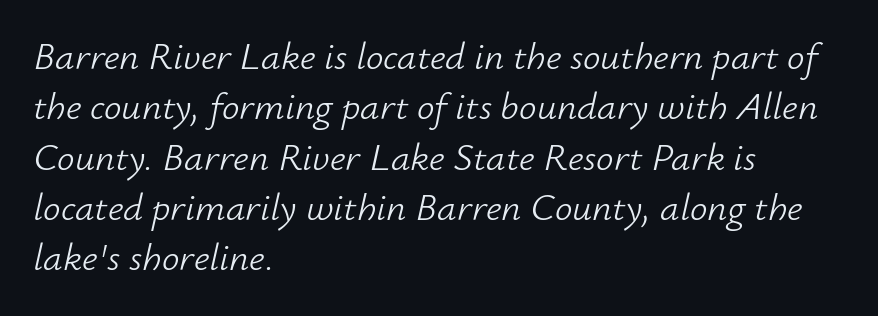
The image shows 39 px light type, italic (leaning right); set left-aligned, normal line spacing (1.29x), normal letter spacing, not underlined; low stroke contrast and a small x-height.
